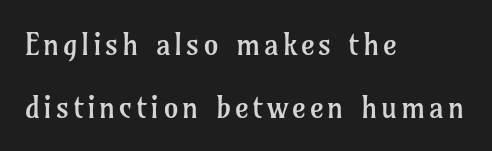
This rendering employs a face with finishing strokes, i.e., a serif. Leading is clearly above the norm, producing a sparse column. Quick note: underline off. The rendering uses natural spacing where letterforms have individual widths. Line starts are locked; line ends wander. A roman cut, with each character standing at attention.
